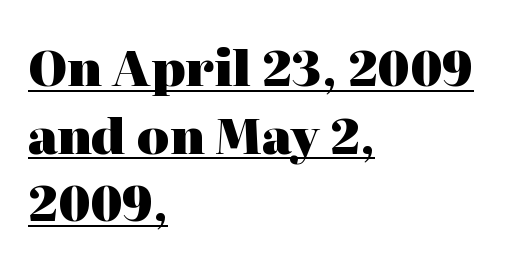
{"serif": "yes", "italic": "no", "bold": "yes", "weight": "heavy", "width": "normal", "stroke_contrast": "high", "x_height": "medium", "monospaced": "no", "underline": "yes", "align": "left", "line_spacing": "normal", "line_spacing_ratio": 1.38, "letter_spacing": "normal", "letter_spacing_em": 0.0, "glyph_px": 49}
